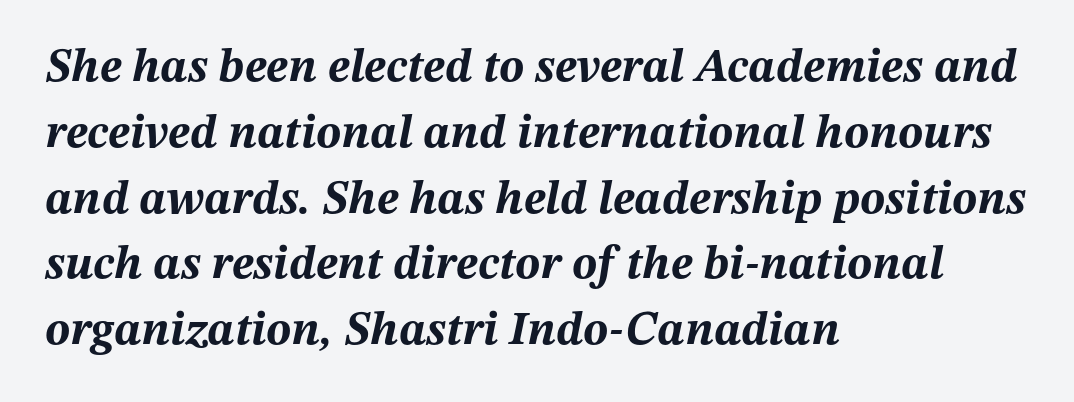
The image shows 47 px bold type, italic (leaning right); set left-aligned, normal line spacing (1.4x), normal letter spacing, not underlined; medium stroke contrast and a medium x-height.
